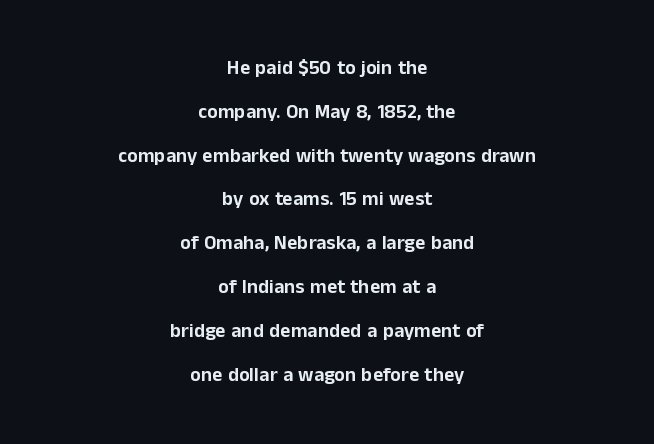
The image shows 20 px text type, upright; set centered, loose line spacing (2.19x), normal letter spacing, not underlined.
